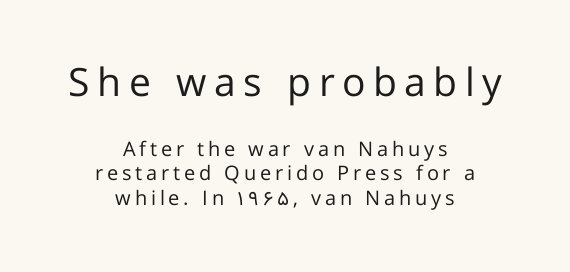
The image shows 39 px regular-weight sans-serif type, upright; set centered, line spacing 1.24x, not underlined; the first (top) block is 1.95x larger; low stroke contrast and a medium x-height.
